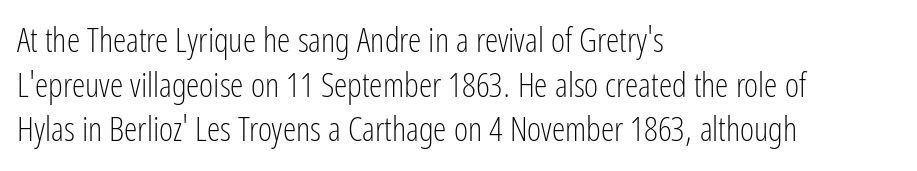
The letters sit at their default tracking, neither squeezed nor spread. The characters are drawn with everyday or finer stroke widths. Leading: standard. The rendering uses natural spacing where letterforms have individual widths. A bare baseline throughout the passage. Classification — sans serif.
